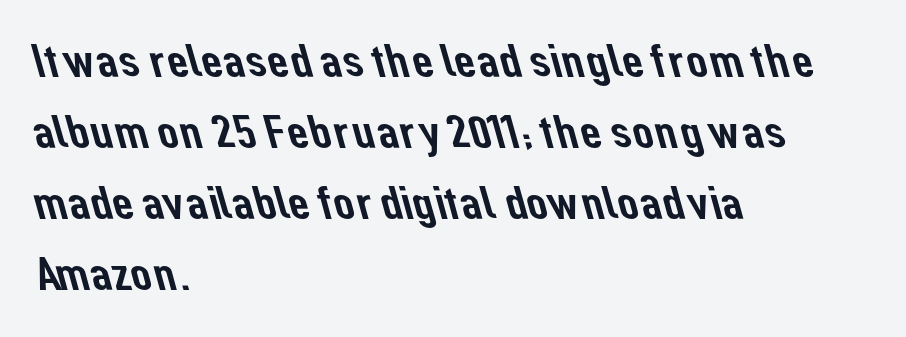
{"serif": "no", "width": "normal", "stroke_contrast": "low", "x_height": "medium", "monospaced": "no", "underline": "no", "align": "left", "line_spacing": "normal", "line_spacing_ratio": 1.51, "letter_spacing": "normal", "letter_spacing_em": 0.0, "glyph_px": 47}
